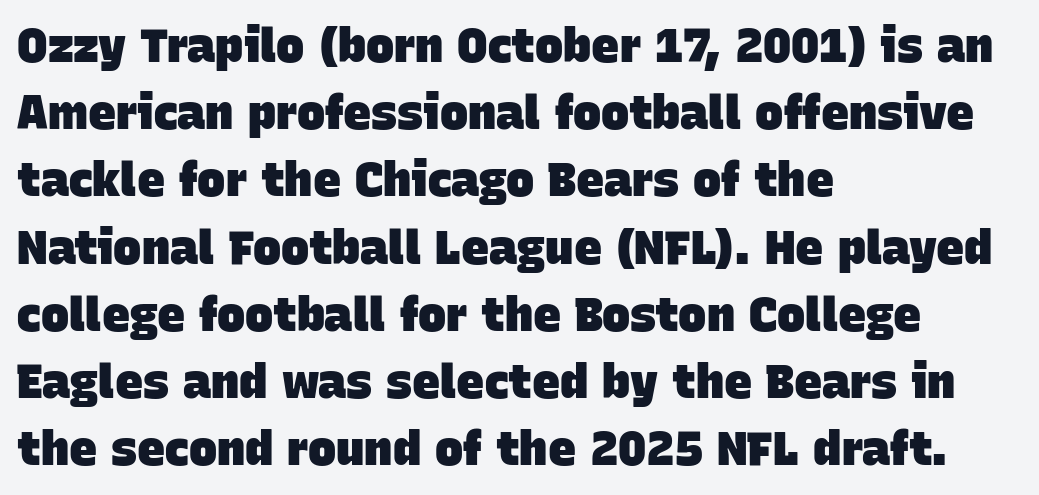
Notice how thick the strokes are: this is what a full bold looks like. Left-aligned paragraph, ragged on the right. Each word holds together tightly as a unit, with standard inter-letter gaps. Each new line begins a customary step beneath the previous one.
